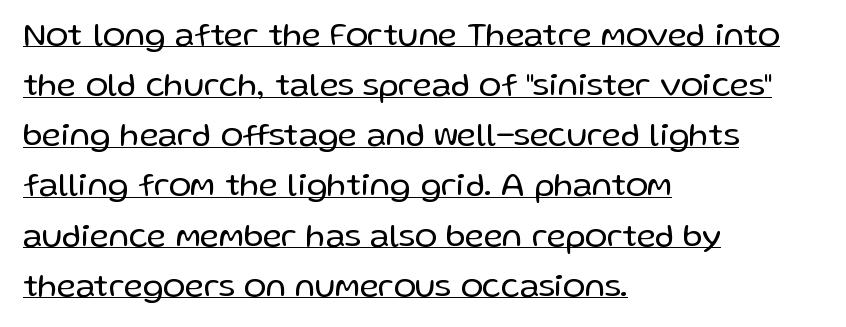
The rendering uses the underline text-decoration. Here the glyphs are tracked normally, forming tight word shapes. Regarding serifs, this sample does without them. In terms of posture, this sample is upright. No extra ink here — the face is not bold. A typesetter would call this proportional, since set widths differ per character.
